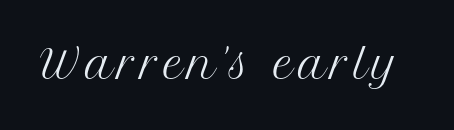
Q: Is the text bold? A: No.
Q: Is the text italic (slanted)? A: Yes.
Q: Is the typeface a serif or a sans-serif typeface? A: Serif.
Q: Is the text underlined? A: No.
Q: Width (condensed, normal, or wide)? A: Normal.
Q: Stroke contrast? A: Medium.
Q: x-height? A: Medium.
Q: Monospaced? A: No.
